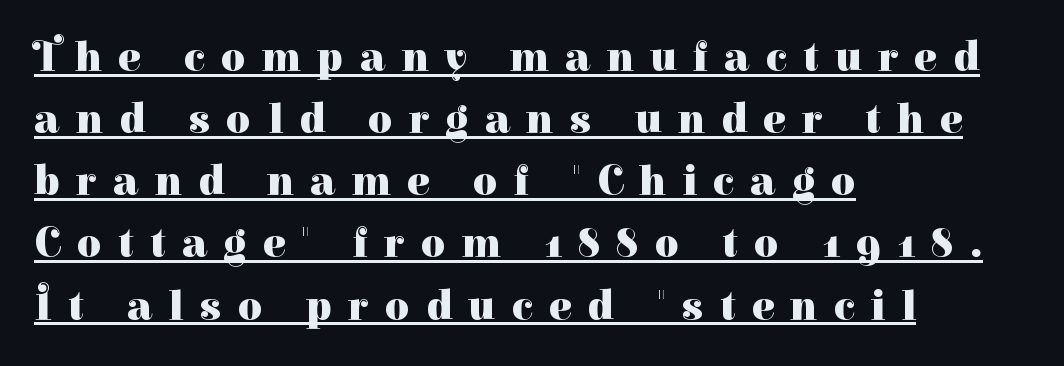
{"serif": "yes", "italic": "no", "bold": "yes", "weight": "heavy", "width": "normal", "stroke_contrast": "high", "x_height": "medium", "monospaced": "no", "underline": "yes", "align": "left", "line_spacing": "normal", "line_spacing_ratio": 1.48, "letter_spacing": "wide", "letter_spacing_em": 0.39, "glyph_px": 42}
